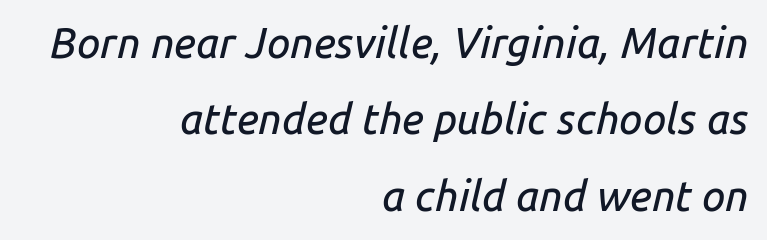
Unmarked baselines from the first word to the last. Character widths vary here, with narrow letters taking less room than wide ones. The typesetter chose a ragged-left arrangement here. Does the lettering tilt? It does — this is italic. Tracking here is standard; glyphs follow each other at the usual distance.
